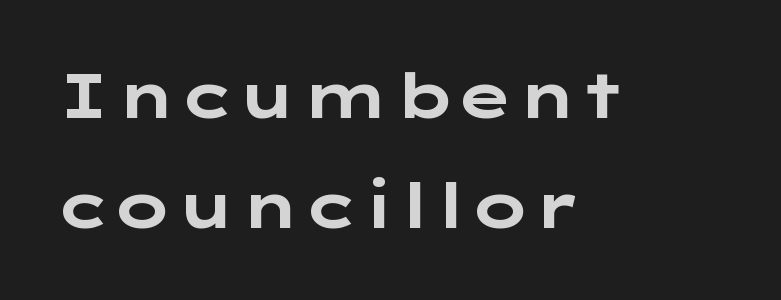
{"serif": "no", "italic": "no", "bold": "yes", "weight": "bold", "width": "wide", "stroke_contrast": "low", "x_height": "medium", "underline": "no", "align": "left", "line_spacing_ratio": 1.75, "letter_spacing": "normal", "letter_spacing_em": 0.0, "glyph_px": 63}
